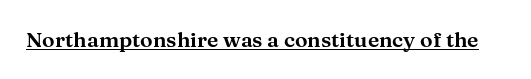
{"italic": "no", "underline": "yes", "letter_spacing": "normal", "letter_spacing_em": 0.0, "glyph_px": 21}
